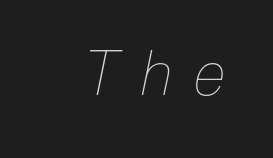
The image shows 61 px thin, condensed type, italic (leaning right); set unusually wide letter spacing (+0.37 em), not underlined; low stroke contrast and a medium x-height.
